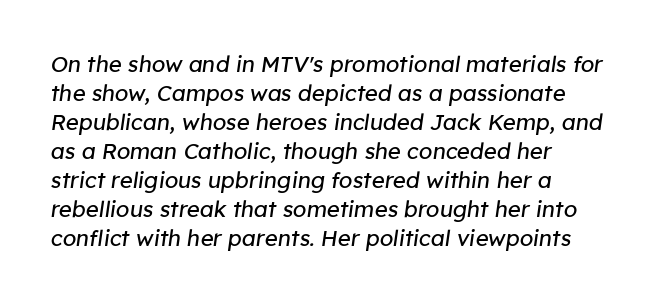
Summary of vertical rhythm: regular, with standard interline spacing. The glyphs are unaccompanied by any horizontal stroke below them. Bold? No — there's no thickening of the strokes. The specimen reads as italic at a glance.
